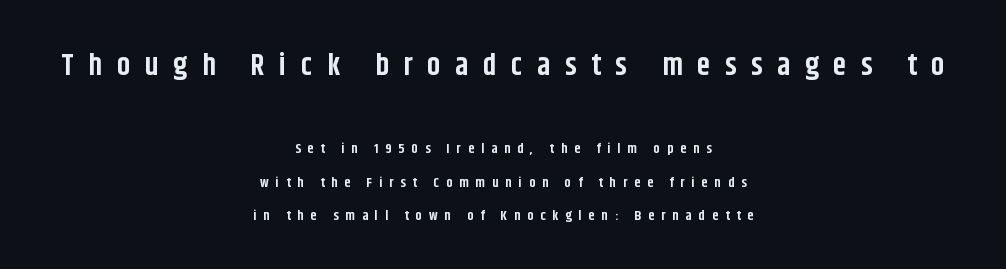
{"serif": "no", "italic": "no", "bold": "yes", "weight": "bold", "width": "condensed", "stroke_contrast": "low", "x_height": "large", "monospaced": "no", "underline": "no", "align": "center", "line_spacing": "loose", "line_spacing_ratio": 2.38, "letter_spacing": "wide", "letter_spacing_em": 0.49, "larger_block": "first", "size_ratio": 2.14, "glyph_px": 30}
